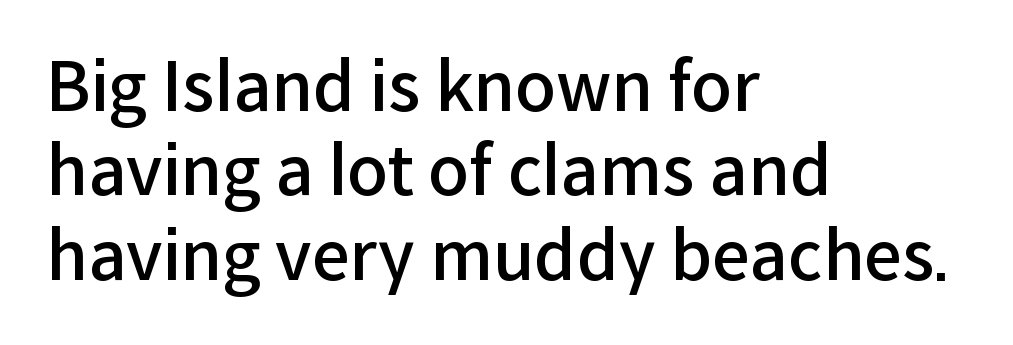
The string is rendered with underlining switched off. Compared with typical paragraphs, the rows here are spaced about the same. Notice the strokes are somewhat thickened but not fully heavy: this is a semibold. The rendering keeps characters at their native spacing. Italic? Not at all — the glyphs are vertical.
